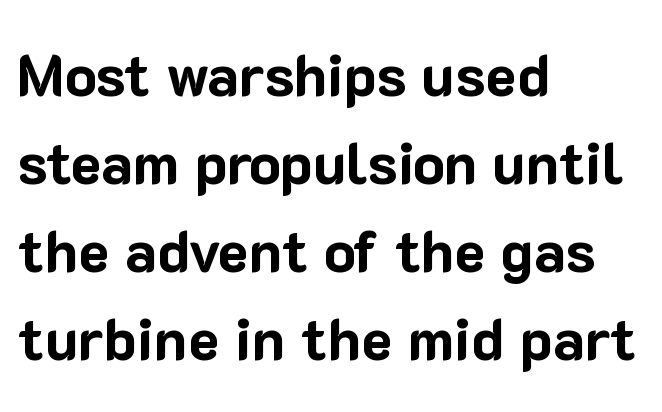
Q: Is the text bold? A: Yes.
Q: Is the text italic (slanted)? A: No, it is upright.
Q: Is the typeface a serif or a sans-serif typeface? A: Sans-serif.
Q: Is the text underlined? A: No.
Q: How is the paragraph aligned? A: Left-aligned.
Q: Is the spacing between letters normal or unusually wide? A: Normal.
Q: Is the spacing between lines tight, normal or loose? A: Normal.
Q: Width (condensed, normal, or wide)? A: Normal.
Q: Stroke contrast? A: Low.
Q: x-height? A: Medium.
Q: Monospaced? A: No.
